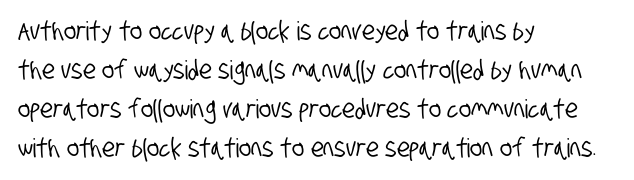
The image shows 26 px text type; set left-aligned, normal line spacing (1.5x), normal letter spacing, not underlined.
